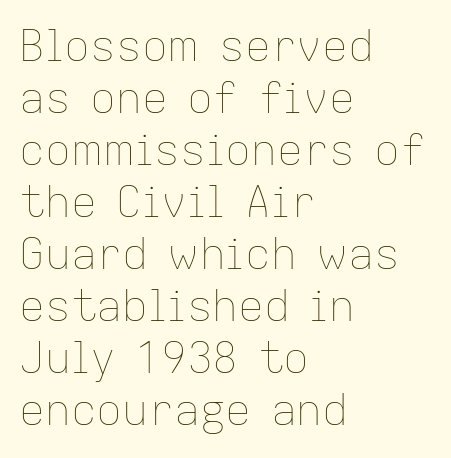
Only glyphs here, with clear space below each row. Unlike italic type, these characters show no tilt at all. The setting favours the left margin, as ordinary paragraphs usually do. Each letter keeps its own natural width here, so spacing adapts to shape.
